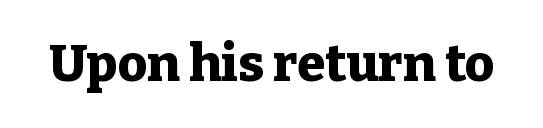
The image shows 51 px heavy serif type, upright; set normal letter spacing, not underlined; low stroke contrast and a medium x-height.
